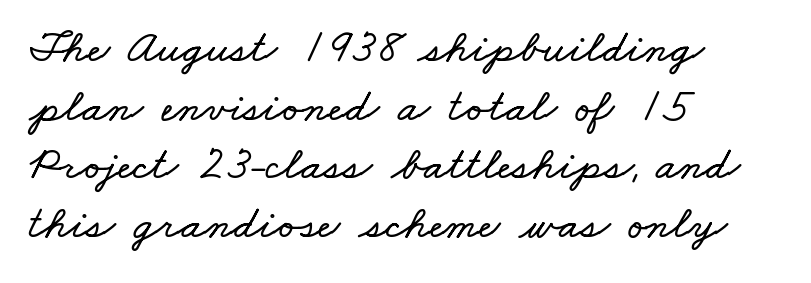
The image shows 47 px wide type; set left-aligned, normal line spacing (1.25x), normal letter spacing, not underlined; low stroke contrast and a small x-height.
